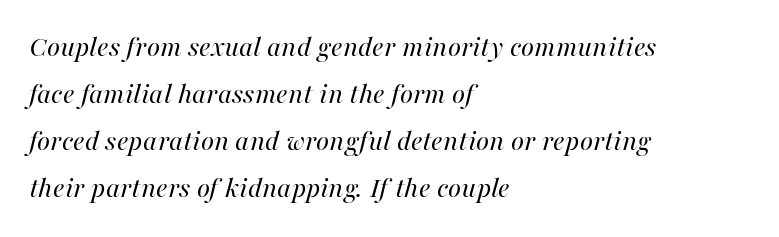
Q: Is the text bold? A: No.
Q: Is the text italic (slanted)? A: Yes, it leans right by about 16 degrees.
Q: Is the text underlined? A: No.
Q: How is the paragraph aligned? A: Left-aligned.
Q: Is the spacing between letters normal or unusually wide? A: Normal.
Q: Is the spacing between lines tight, normal or loose? A: Normal.
Q: Width (condensed, normal, or wide)? A: Normal.
Q: Stroke contrast? A: High.
Q: x-height? A: Medium.
Q: Monospaced? A: No.
